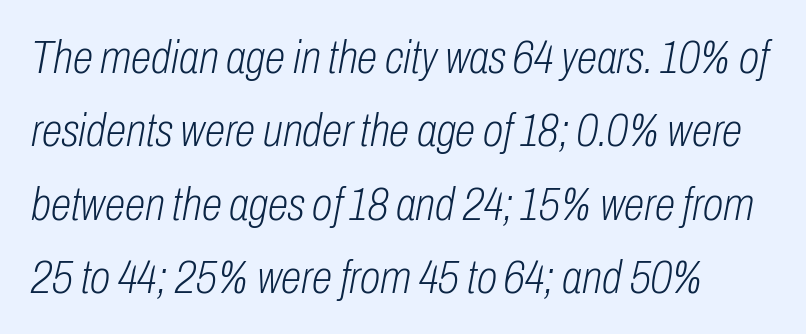
Q: Is the text bold? A: No.
Q: Is the text italic (slanted)? A: Yes, it leans right by about 10 degrees.
Q: Is the text underlined? A: No.
Q: Is the spacing between letters normal or unusually wide? A: Normal.
Q: Is the spacing between lines tight, normal or loose? A: Normal.
Q: Width (condensed, normal, or wide)? A: Condensed.
Q: Stroke contrast? A: Low.
Q: x-height? A: Medium.
Q: Monospaced? A: No.
